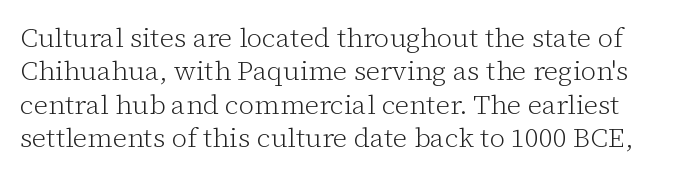
{"italic": "no", "bold": "no", "underline": "no", "line_spacing_ratio": 1.24, "letter_spacing": "normal", "letter_spacing_em": 0.0, "glyph_px": 27}
